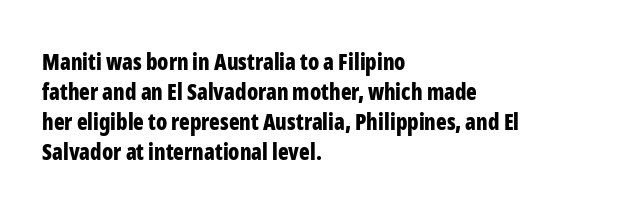
Italic: no, the glyphs are upright roman. Standard letterfit; no display-style spreading of the glyphs. Glance below the letters and you will spot only blank space. Its strokes are broad and dark, the hallmark of bold type.
